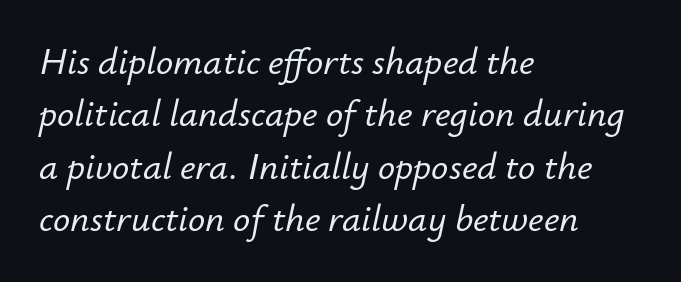
{"italic": "yes", "lean": "right", "slant_degrees": 12, "width": "normal", "stroke_contrast": "low", "x_height": "small", "monospaced": "no", "underline": "no", "align": "left", "line_spacing": "normal", "line_spacing_ratio": 1.38, "letter_spacing": "normal", "letter_spacing_em": 0.0, "glyph_px": 38}
